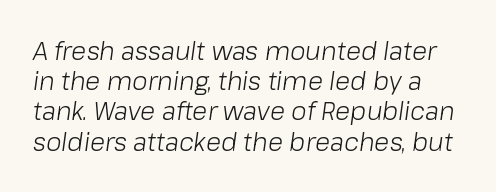
Q: Is the text bold? A: No.
Q: Is the text italic (slanted)? A: Yes, it leans right by about 8 degrees.
Q: Is the text underlined? A: No.
Q: Is the spacing between letters normal or unusually wide? A: Normal.
